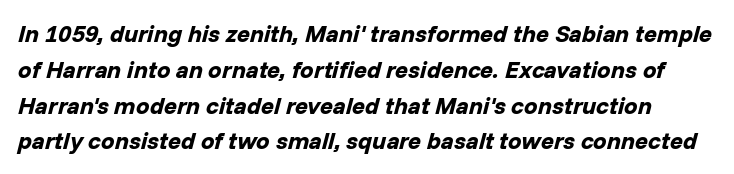
{"italic": "yes", "lean": "right", "slant_degrees": 14, "bold": "yes", "underline": "no", "line_spacing": "normal", "line_spacing_ratio": 1.49, "letter_spacing": "normal", "letter_spacing_em": 0.0, "glyph_px": 24}
